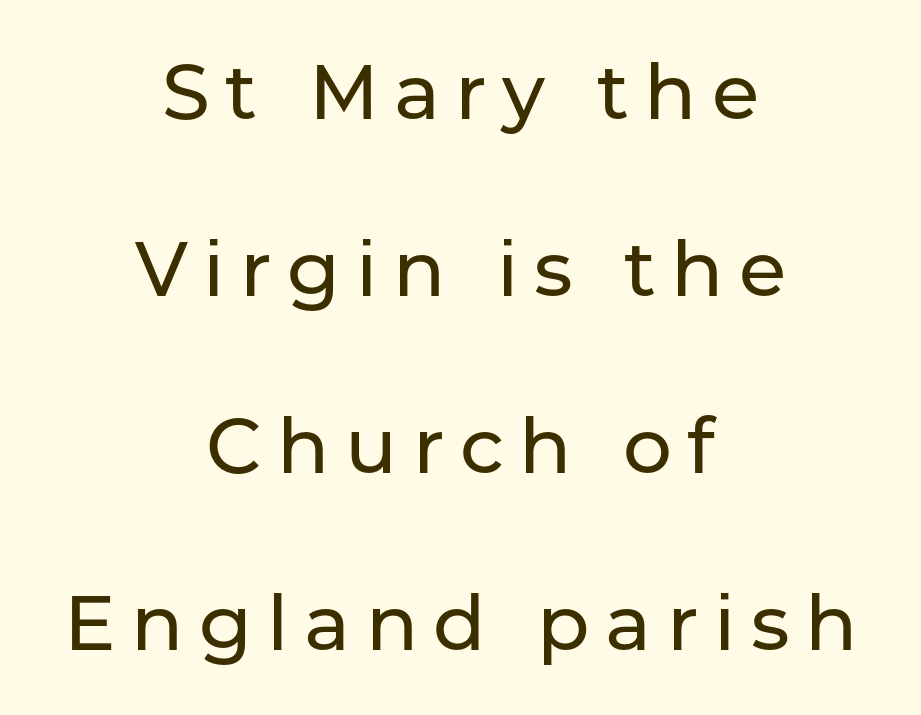
What kind of face is this? One without serifs — a sans. Words appear elongated and porous because spacing is wide. Line spacing here is loose. Alignment: centered.
